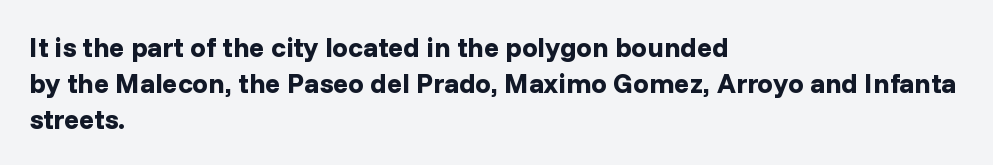
A student would call this left alignment; a typographer would say flush left, rag right. Caption: bold face, heavy strokes. Nope, not italic — everything's standing straight. Compared with typical paragraphs, the rows here are spaced about the same. Type style note: lacks serifs. Bare-footed words on every line.
